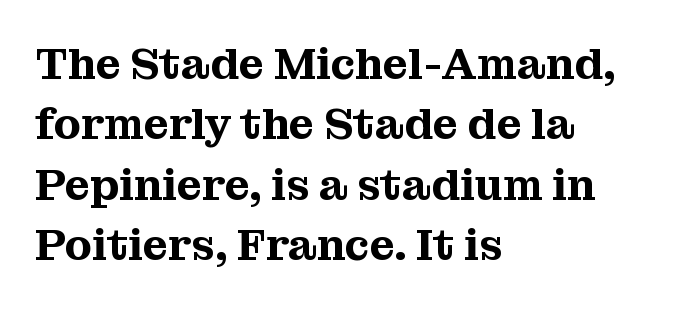
{"serif": "yes", "italic": "no", "width": "normal", "stroke_contrast": "medium", "x_height": "medium", "monospaced": "no", "underline": "no", "align": "left", "line_spacing": "normal", "line_spacing_ratio": 1.37, "letter_spacing": "normal", "letter_spacing_em": 0.0, "glyph_px": 44}
